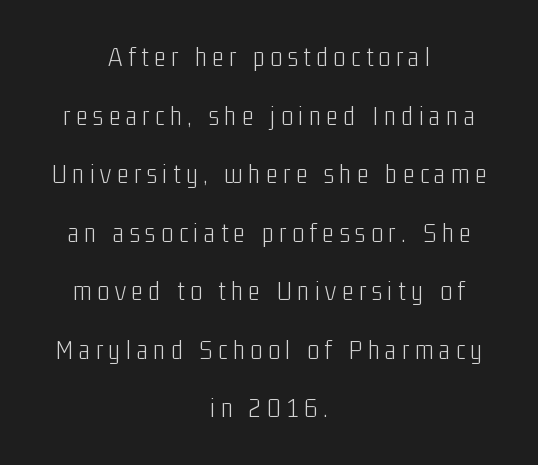
{"serif": "no", "italic": "no", "bold": "no", "weight": "light", "width": "condensed", "stroke_contrast": "low", "x_height": "medium", "monospaced": "no", "underline": "no", "align": "center", "line_spacing": "loose", "line_spacing_ratio": 2.09, "letter_spacing": "wide", "letter_spacing_em": 0.2, "glyph_px": 28}
